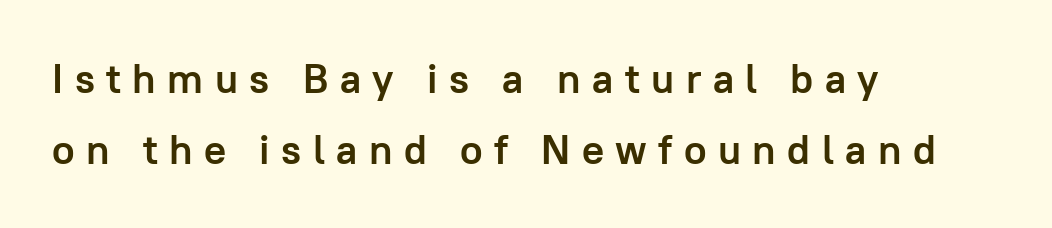
The image shows 41 px semibold sans-serif type, upright; set left-aligned, line spacing 1.72x, unusually wide letter spacing (+0.28 em), not underlined; low stroke contrast and a medium x-height.
